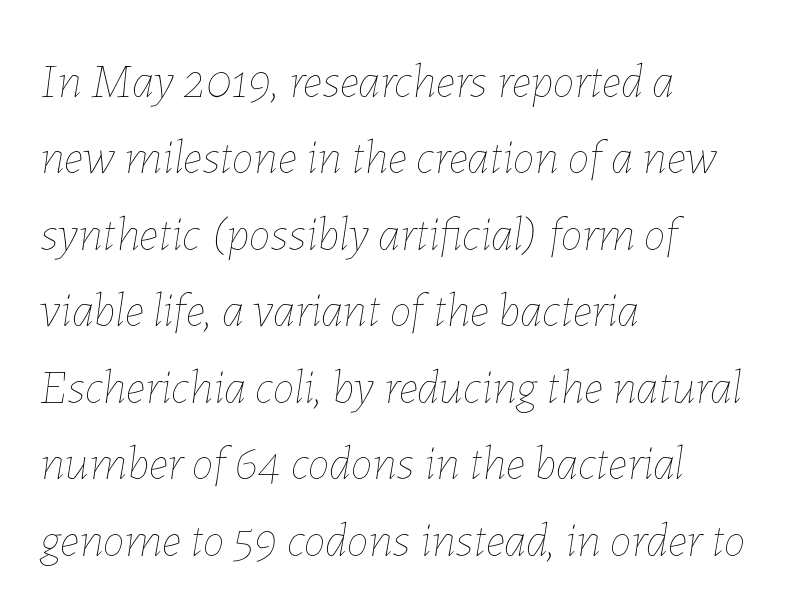
A bare baseline throughout the passage. A typesetter would call this leading conventional body-copy spacing. Character widths vary here, with narrow letters taking less room than wide ones. Italic? Definitely — the glyphs are oblique. The weight tops out at a normal text grade. Caption: multi-line text, flush left, ragged right.
